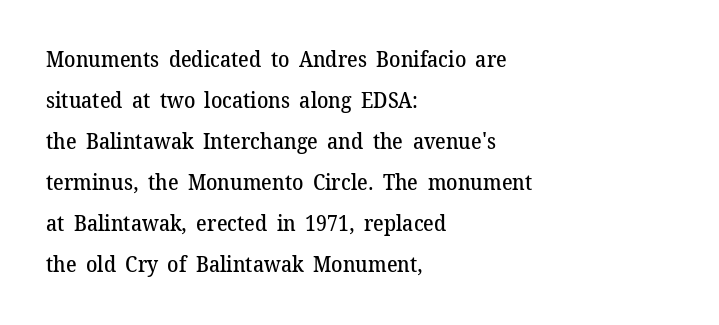
{"italic": "no", "bold": "semi", "underline": "no", "align": "left", "line_spacing": "loose", "line_spacing_ratio": 1.95, "letter_spacing": "normal", "letter_spacing_em": 0.0, "glyph_px": 21}
